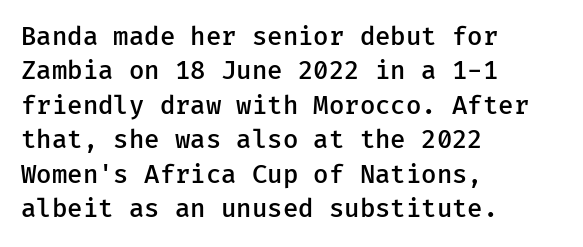
The image shows 25 px text type, upright; set left-aligned, normal line spacing (1.38x), normal letter spacing, not underlined.
